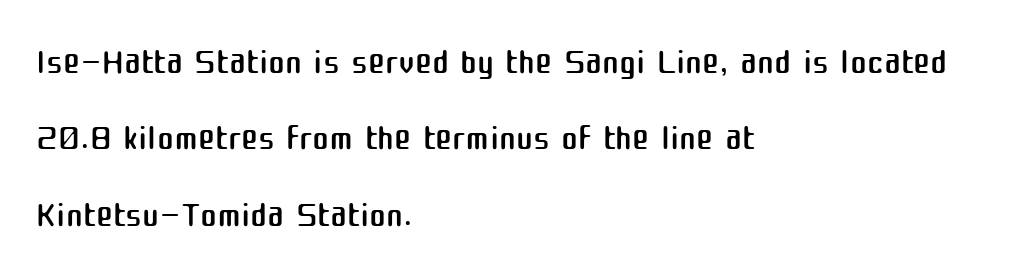
{"serif": "no", "italic": "no", "bold": "no", "weight": "regular", "width": "normal", "stroke_contrast": "medium", "x_height": "medium", "monospaced": "no", "underline": "no", "align": "left", "line_spacing": "normal", "line_spacing_ratio": 1.5, "letter_spacing": "normal", "letter_spacing_em": 0.0, "glyph_px": 51}
